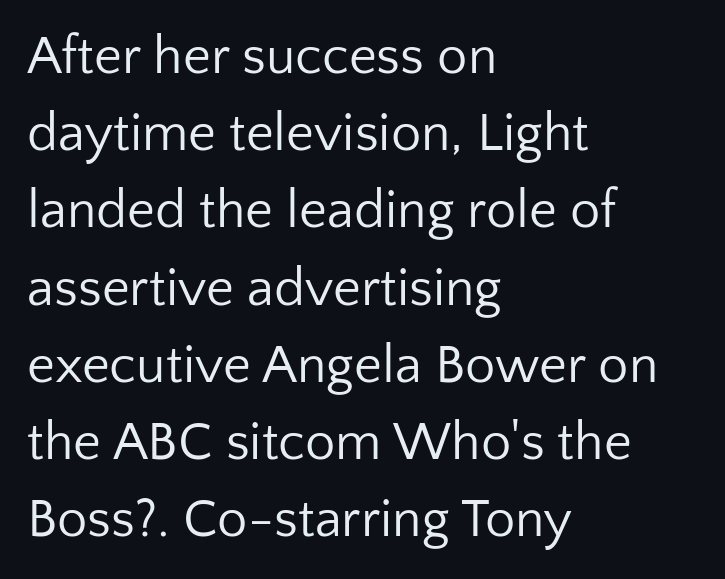
Q: Is the text bold? A: No.
Q: Is the text italic (slanted)? A: No, it is upright.
Q: Is the typeface a serif or a sans-serif typeface? A: Sans-serif.
Q: Is the text underlined? A: No.
Q: How is the paragraph aligned? A: Left-aligned.
Q: Is the spacing between letters normal or unusually wide? A: Normal.
Q: Is the spacing between lines tight, normal or loose? A: Normal.
Q: Width (condensed, normal, or wide)? A: Normal.
Q: Stroke contrast? A: Low.
Q: x-height? A: Medium.
Q: Monospaced? A: No.
